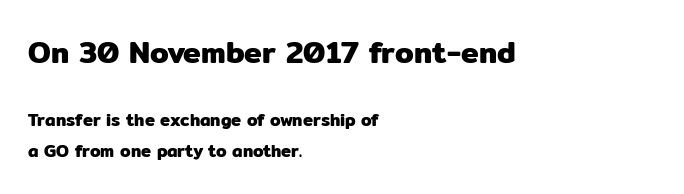
Only glyphs here, with clear space below each row. This sample has the flowing, uneven cadence of proportional lettering. The rendering shrinks the type as you move from the upper chunk to the lower. Look at the tracking — it's just the regular setting, nothing added. Do the letters lean? They stand straight.
